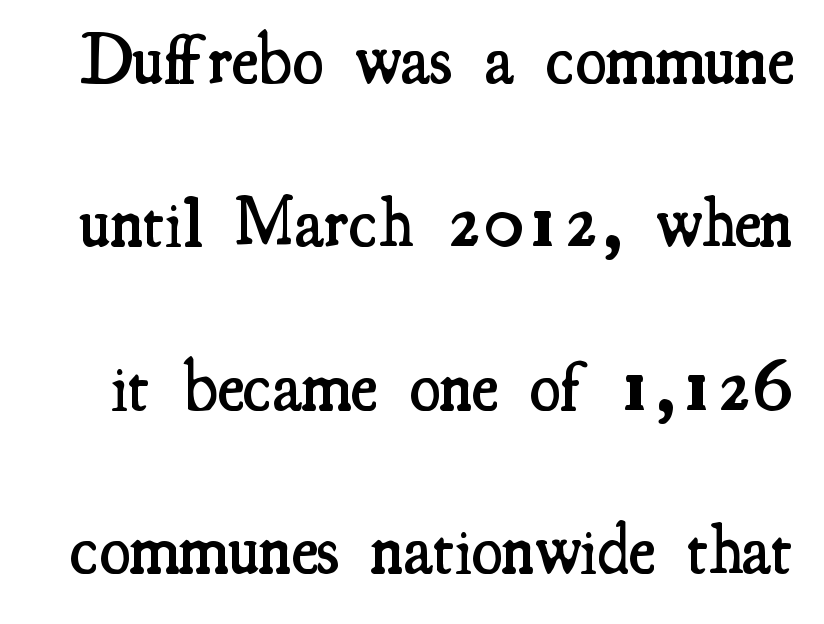
Reading down the column, the eye jumps a long way to each next line. This rendering employs a face with finishing strokes, i.e., a serif. Looks like regular typesetting: each glyph gets only the width it needs. This rendering features lettering with no underline. Look at the stroke-to-counter ratio: somewhat heavy, a semibold.
